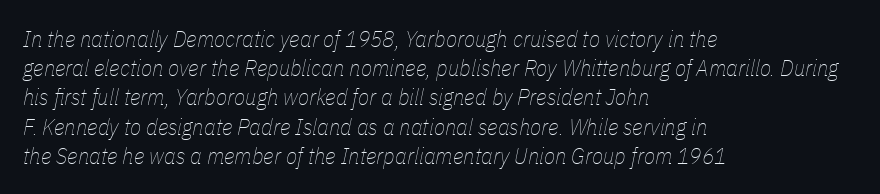
The image shows 23 px text type, italic (leaning right); set left-aligned, normal line spacing (1.27x), normal letter spacing, not underlined.
